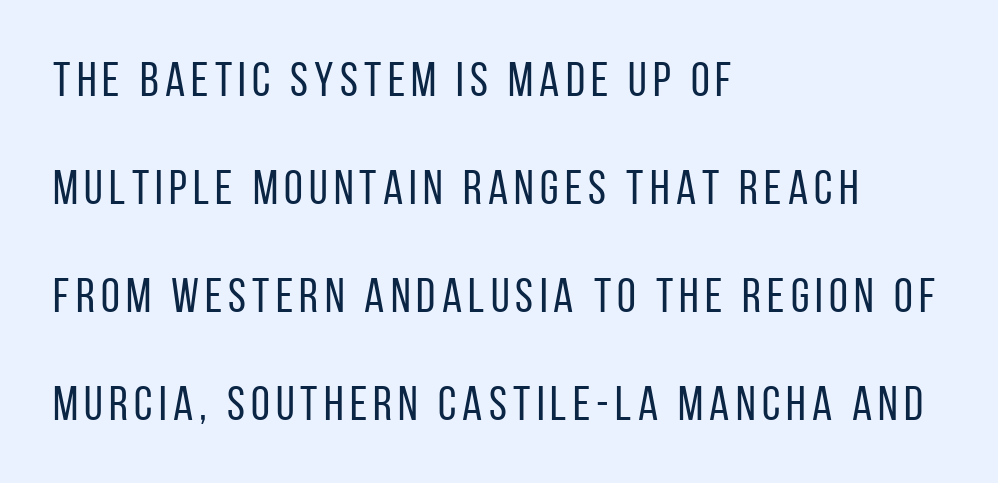
Q: Is the text bold? A: No.
Q: Is the text italic (slanted)? A: No, it is upright.
Q: Is the typeface a serif or a sans-serif typeface? A: Sans-serif.
Q: Is the text underlined? A: No.
Q: How is the paragraph aligned? A: Left-aligned.
Q: Is the spacing between lines tight, normal or loose? A: Loose.
Q: Width (condensed, normal, or wide)? A: Condensed.
Q: Stroke contrast? A: Low.
Q: x-height? A: Large.
Q: Monospaced? A: No.
